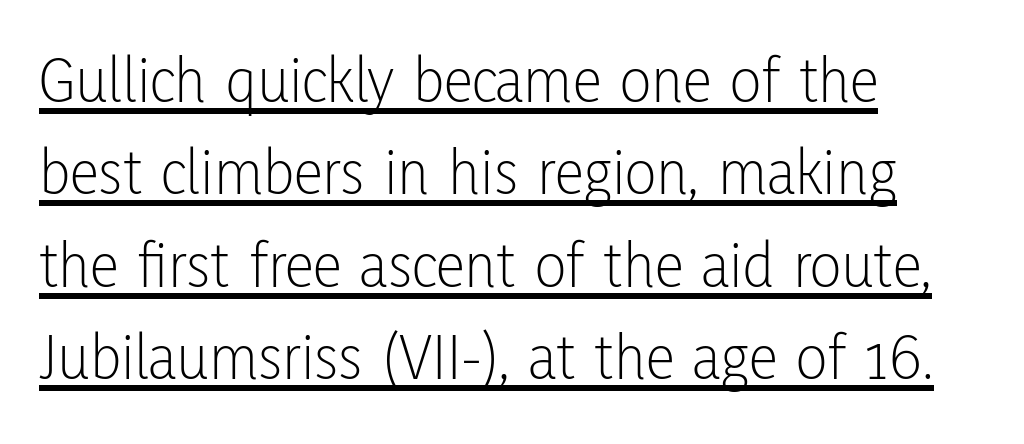
The image shows 66 px light, condensed sans-serif type, upright; set left-aligned, normal line spacing (1.4x), normal letter spacing, underlined; low stroke contrast and a medium x-height.
